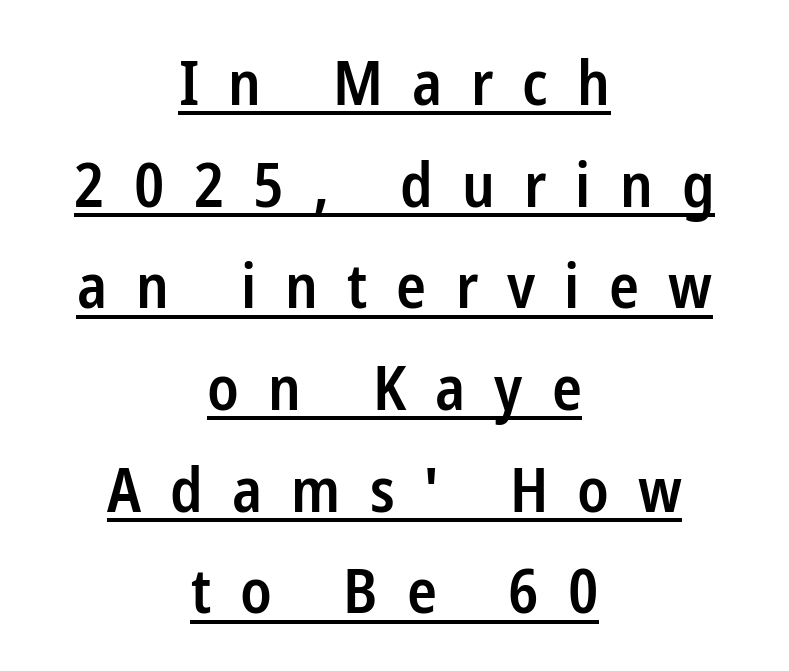
The image shows 62 px semibold, condensed sans-serif type, upright; set centered, normal line spacing (1.64x), unusually wide letter spacing (+0.47 em), underlined; low stroke contrast and a medium x-height.
